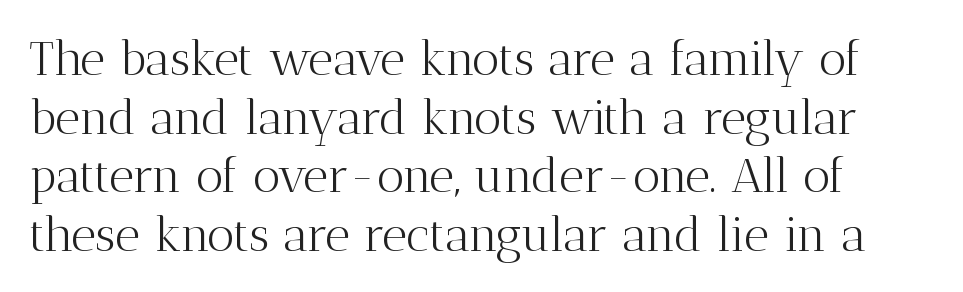
Ink coverage per letter is moderate at most. You could not count columns in this text — the font is proportionally spaced. Letters rest on an invisible, unmarked baseline. The letterforms sit shoulder to shoulder at normal distance.
